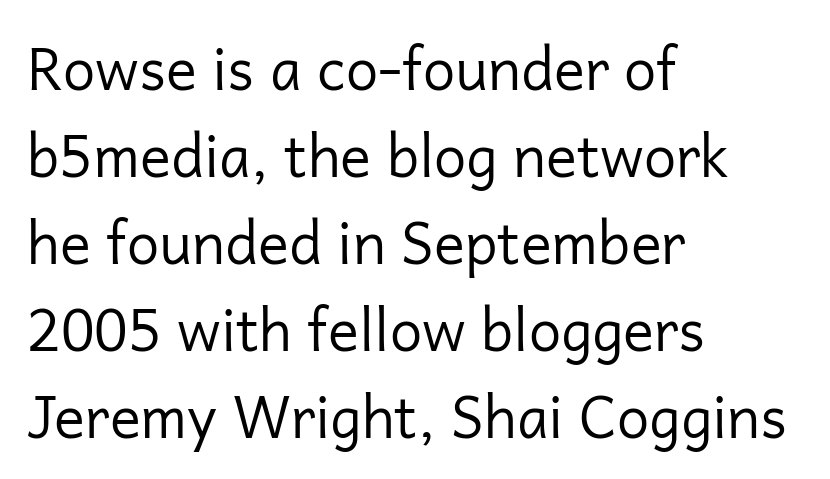
{"serif": "no", "italic": "no", "bold": "no", "weight": "regular", "width": "normal", "stroke_contrast": "low", "x_height": "medium", "monospaced": "no", "underline": "no", "align": "left", "line_spacing": "normal", "line_spacing_ratio": 1.5, "letter_spacing": "normal", "letter_spacing_em": 0.0, "glyph_px": 58}
